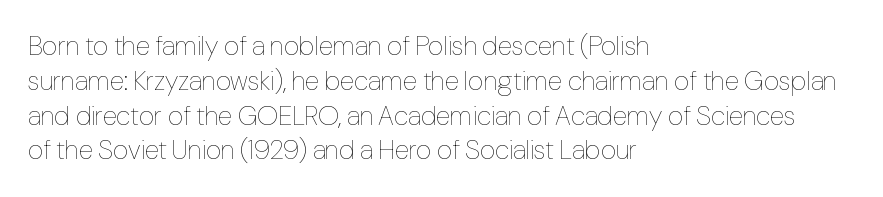
This sample keeps an unexceptional amount of space between lines. Characters remain perfectly vertical along every line. The gap between lines stays unmarked. Is this a heavy cut? Hardly; it is regular or lighter.
